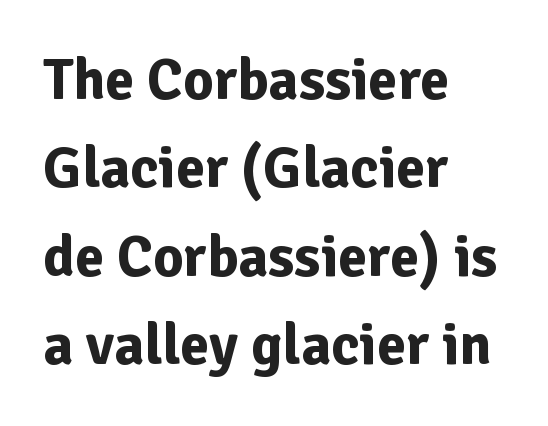
No feet cap the strokes, marking this as sans-serif type. Descenders are the only things crossing below the line. Tracking here is standard; glyphs follow each other at the usual distance. Successive baselines arrive at the customary interval. These lines are rendered in a variable-pitch font. Compared with a centered layout, this one pins lines to the left instead.
